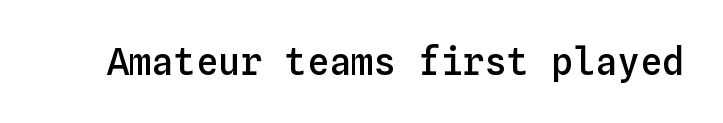
{"italic": "no", "bold": "semi", "weight": "semibold", "width": "normal", "stroke_contrast": "low", "x_height": "medium", "monospaced": "yes", "underline": "no", "letter_spacing": "normal", "letter_spacing_em": 0.0, "glyph_px": 37}
